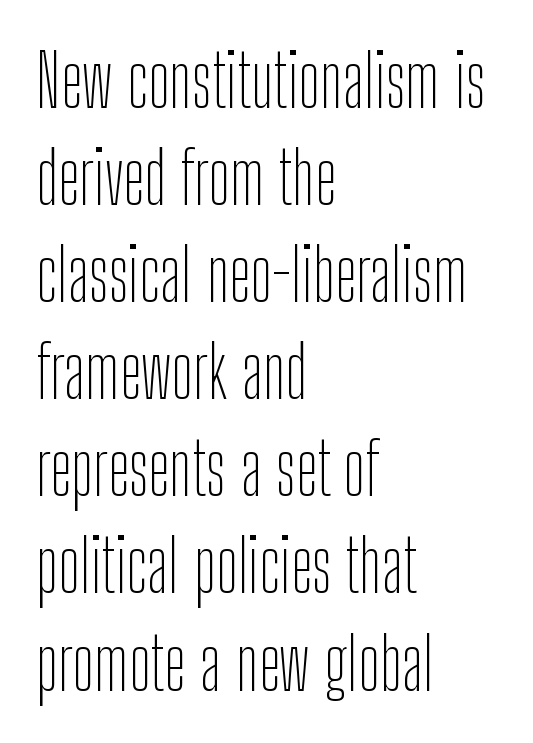
{"serif": "no", "italic": "no", "bold": "no", "weight": "thin", "width": "condensed", "stroke_contrast": "low", "x_height": "medium", "monospaced": "no", "underline": "no", "align": "left", "line_spacing": "normal", "line_spacing_ratio": 1.33, "letter_spacing": "normal", "letter_spacing_em": 0.0, "glyph_px": 73}
